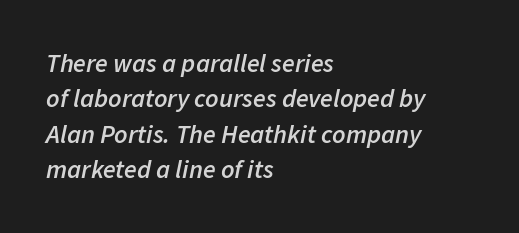
Caption: standard tracking, unaltered. The foot of each line stays bare and open. Look at the stroke-to-counter ratio: somewhat heavy, a semibold. In terms of leading, this rendering sits right in the middle. The typography opts for an oblique posture over an upright one.
